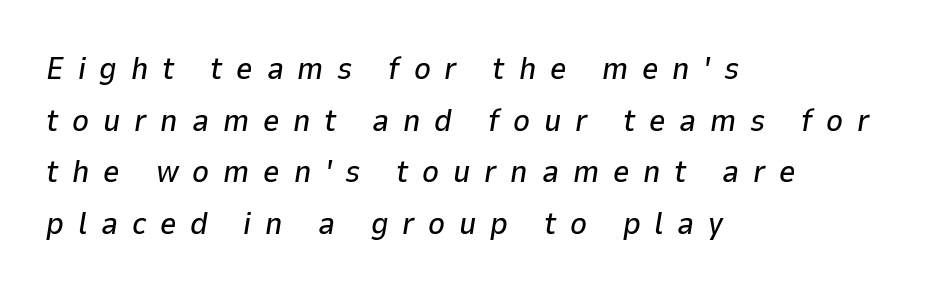
The image shows 32 px text type, italic (leaning right); set left-aligned, normal line spacing (1.61x), unusually wide letter spacing (+0.43 em), not underlined; low stroke contrast and a medium x-height.
